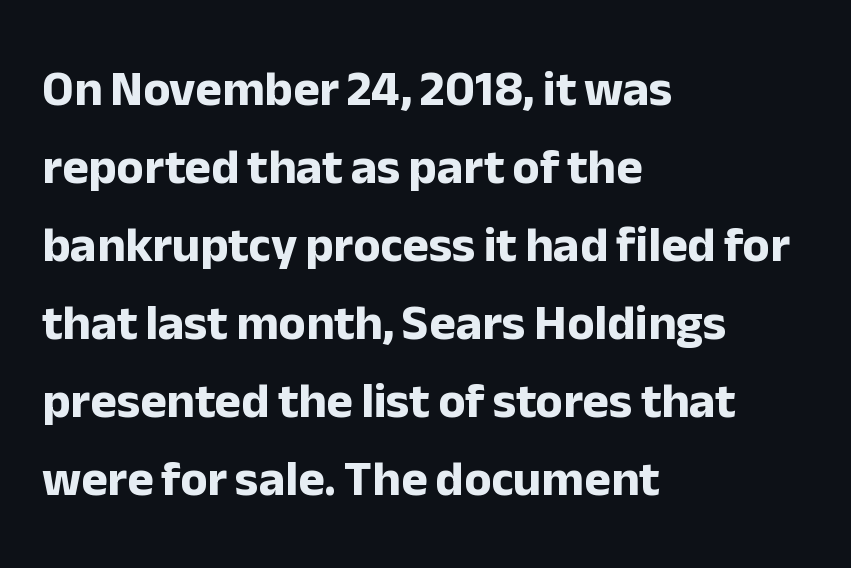
The image shows 50 px bold sans-serif type, upright; set left-aligned, normal line spacing (1.56x), normal letter spacing, not underlined; low stroke contrast and a medium x-height.
